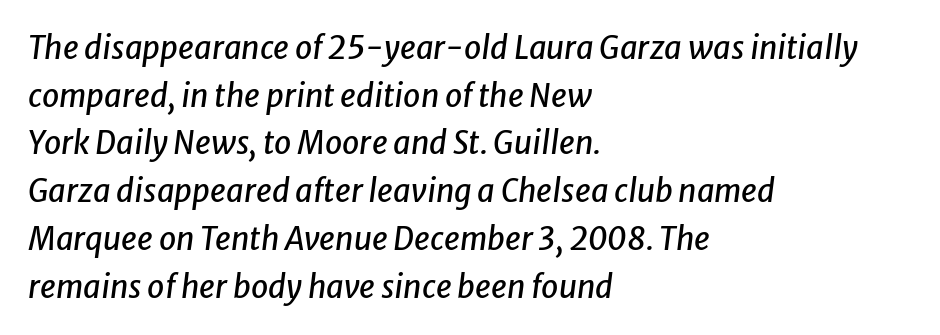
{"italic": "yes", "lean": "right", "slant_degrees": 8, "width": "normal", "stroke_contrast": "low", "x_height": "medium", "monospaced": "no", "underline": "no", "align": "left", "line_spacing": "normal", "line_spacing_ratio": 1.54, "letter_spacing": "normal", "letter_spacing_em": 0.0, "glyph_px": 31}
